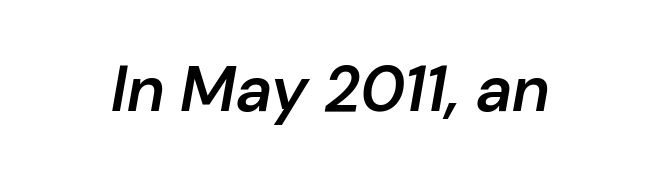
The area under the type is left untouched. I'd describe the lettering as semibold — firm but not a full bold. Observe the lean: these are italic letterforms. Honestly, the letter spacing is just normal — you wouldn't notice it.
